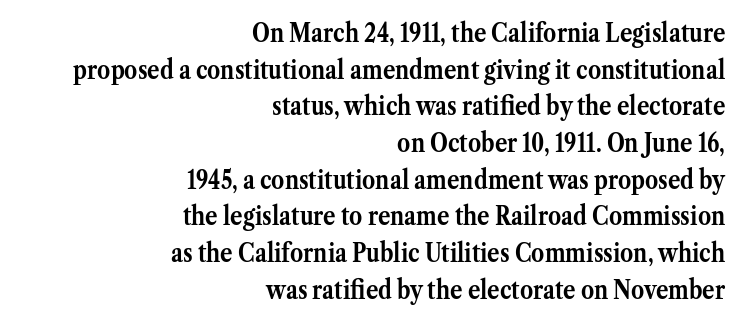
Italic? Not at all — the glyphs are vertical. The face used here has the dense, thick strokes of a bold. Leading: standard. Is the block centered? No — it sits flush against the right margin. Here the glyphs are tracked normally, forming tight word shapes. Words float on clear page, feet unadorned.
